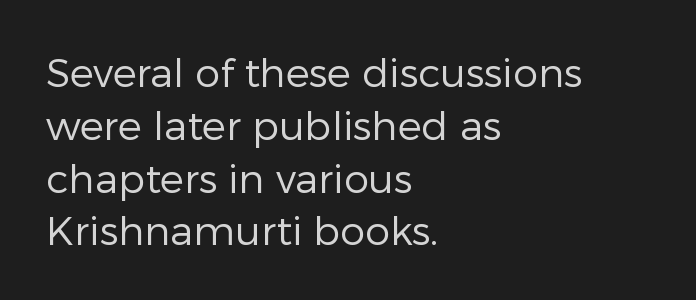
{"serif": "no", "italic": "no", "bold": "no", "weight": "regular", "width": "normal", "stroke_contrast": "low", "x_height": "medium", "monospaced": "no", "underline": "no", "align": "left", "line_spacing": "normal", "line_spacing_ratio": 1.32, "letter_spacing": "normal", "letter_spacing_em": 0.0, "glyph_px": 40}
